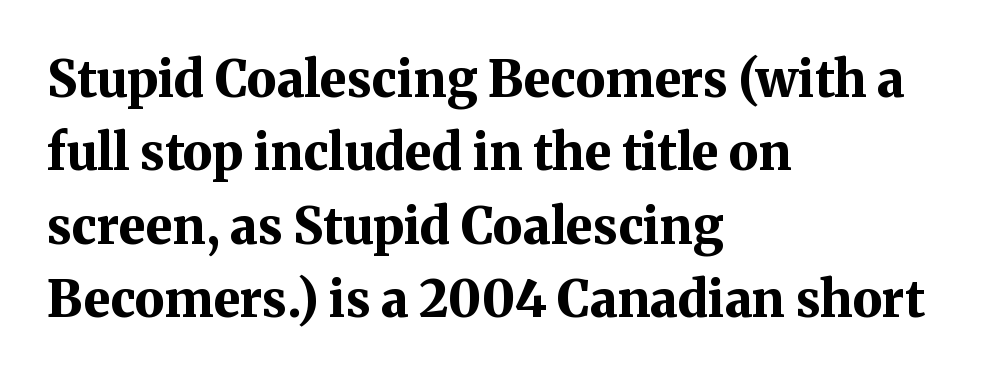
{"serif": "yes", "italic": "no", "bold": "yes", "weight": "bold", "width": "normal", "stroke_contrast": "medium", "x_height": "medium", "monospaced": "no", "underline": "no", "align": "left", "line_spacing": "normal", "line_spacing_ratio": 1.47, "letter_spacing": "normal", "letter_spacing_em": 0.0, "glyph_px": 50}
